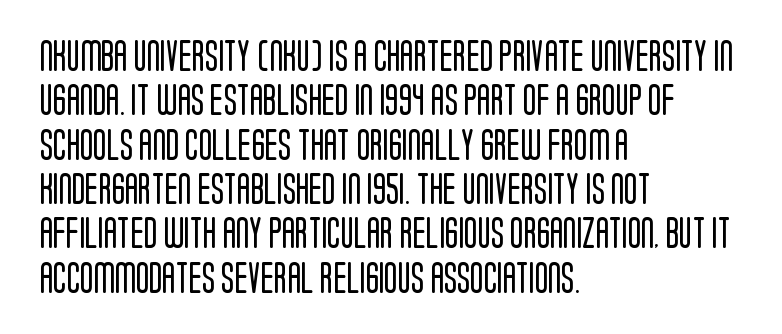
{"serif": "no", "italic": "no", "bold": "no", "weight": "regular", "width": "condensed", "stroke_contrast": "low", "x_height": "large", "monospaced": "no", "underline": "no", "align": "left", "line_spacing": "normal", "line_spacing_ratio": 1.43, "letter_spacing": "normal", "letter_spacing_em": 0.0, "glyph_px": 31}
